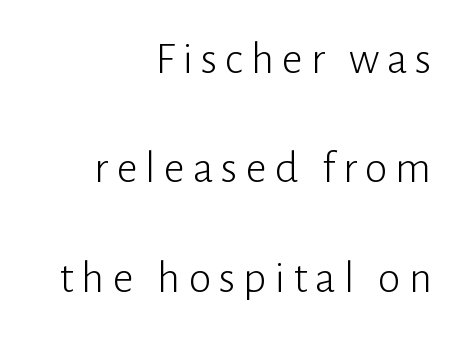
The image shows 46 px light sans-serif type, upright; set right-aligned, loose line spacing (2.38x), not underlined; low stroke contrast and a medium x-height.
